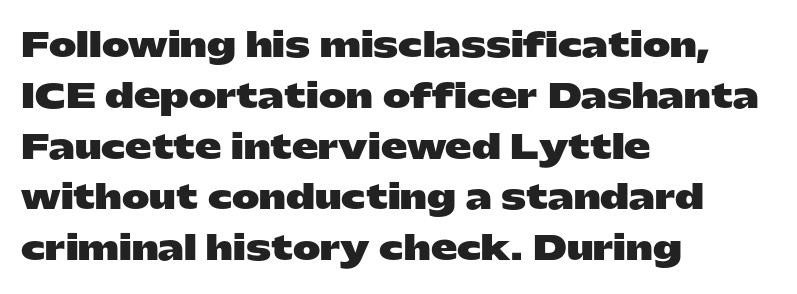
The image shows 33 px heavy, wide sans-serif type, upright; set left-aligned, normal line spacing (1.54x), normal letter spacing, not underlined; low stroke contrast and a medium x-height.
